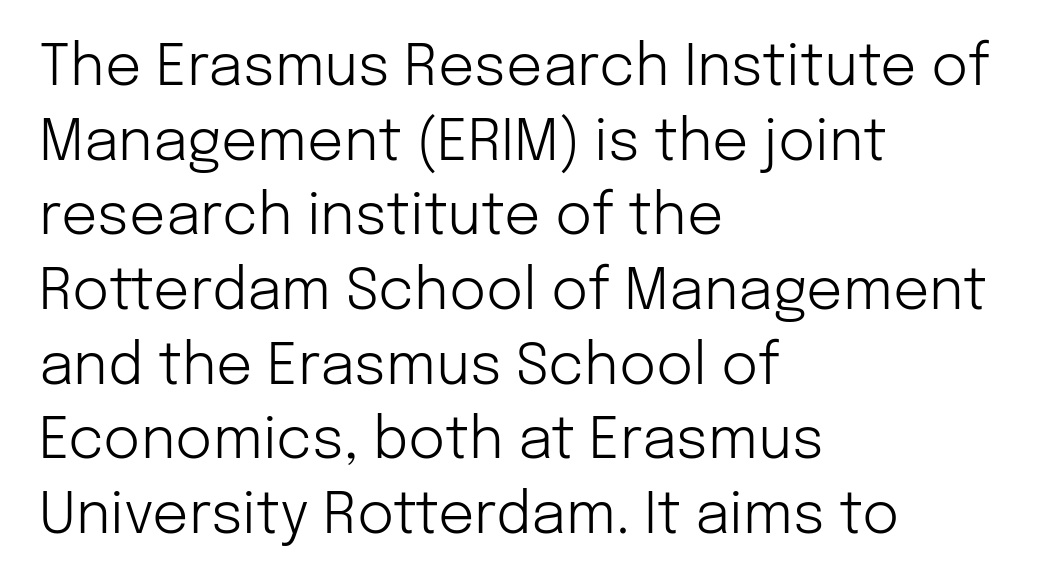
A student would call this left alignment; a typographer would say flush left, rag right. Students, note that the glyphs here touch the page at normal intervals. The gap between lines stays unmarked. Weight: in the light-to-regular range. These lines are rendered in a variable-pitch font.
